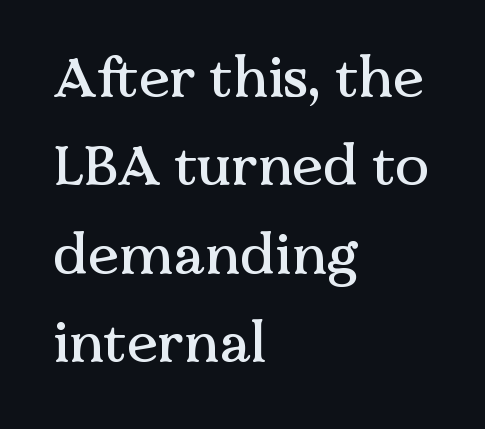
{"serif": "yes", "italic": "no", "width": "normal", "stroke_contrast": "medium", "x_height": "medium", "monospaced": "no", "underline": "no", "align": "left", "line_spacing": "normal", "line_spacing_ratio": 1.58, "letter_spacing": "normal", "letter_spacing_em": 0.0, "glyph_px": 56}
